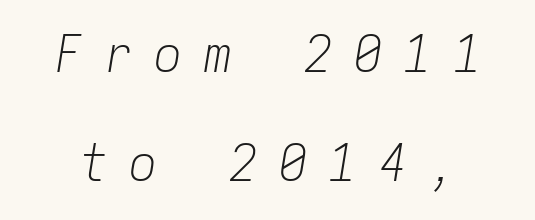
{"italic": "yes", "lean": "right", "slant_degrees": 9, "bold": "no", "weight": "light", "width": "normal", "stroke_contrast": "low", "x_height": "medium", "monospaced": "yes", "underline": "no", "line_spacing": "loose", "line_spacing_ratio": 2.19, "letter_spacing": "wide", "letter_spacing_em": 0.4, "glyph_px": 50}
